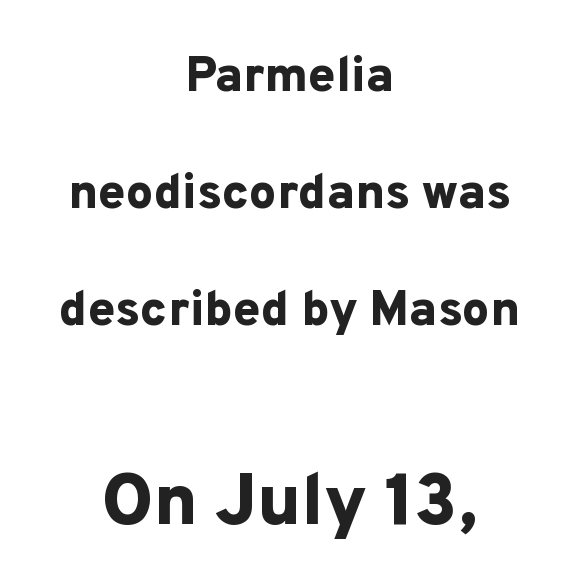
Q: Is the text bold? A: Yes.
Q: Is the text italic (slanted)? A: No, it is upright.
Q: Is the typeface a serif or a sans-serif typeface? A: Sans-serif.
Q: Is the text underlined? A: No.
Q: How is the paragraph aligned? A: Centered.
Q: Is the spacing between letters normal or unusually wide? A: Normal.
Q: Is the spacing between lines tight, normal or loose? A: Loose.
Q: Which block of text is set in a larger size, the first (top) or the second (bottom)? A: The second (bottom) one.
Q: Width (condensed, normal, or wide)? A: Normal.
Q: Stroke contrast? A: Low.
Q: x-height? A: Medium.
Q: Monospaced? A: No.
